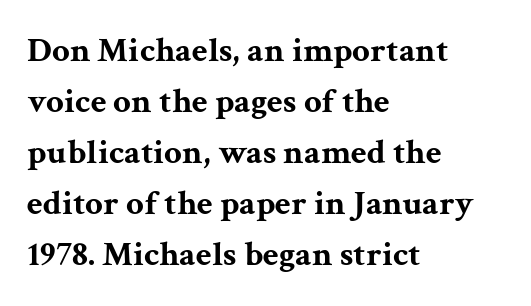
{"serif": "yes", "italic": "no", "bold": "yes", "weight": "bold", "width": "wide", "stroke_contrast": "medium", "x_height": "medium", "monospaced": "no", "underline": "no", "align": "left", "line_spacing": "normal", "line_spacing_ratio": 1.46, "letter_spacing": "normal", "letter_spacing_em": 0.0, "glyph_px": 35}
